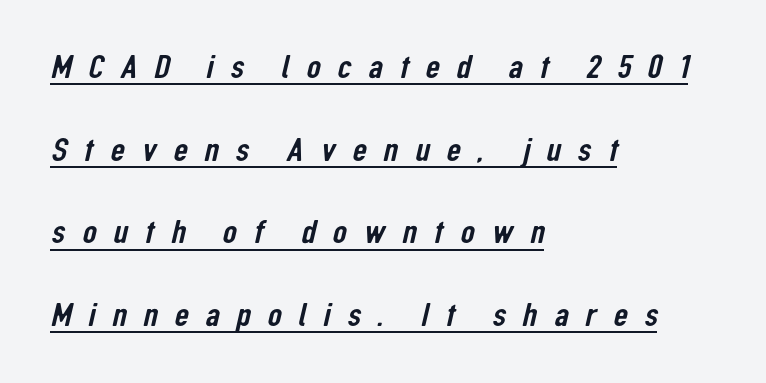
This rendering employs a face without finishing strokes, i.e., a sans-serif. Proportional: the letters do not fall into vertical columns. Notice the wide empty band between every row — that's loose leading. Like a heading marked for emphasis, these lines bear an underscore. Tracking value appears strongly positive — letters spread wide.
